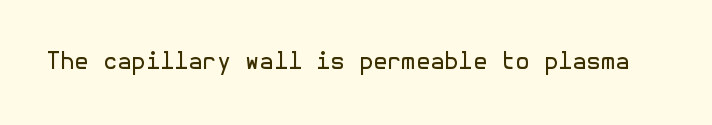
{"italic": "no", "bold": "no", "underline": "no", "letter_spacing": "normal", "letter_spacing_em": 0.0, "glyph_px": 23}
